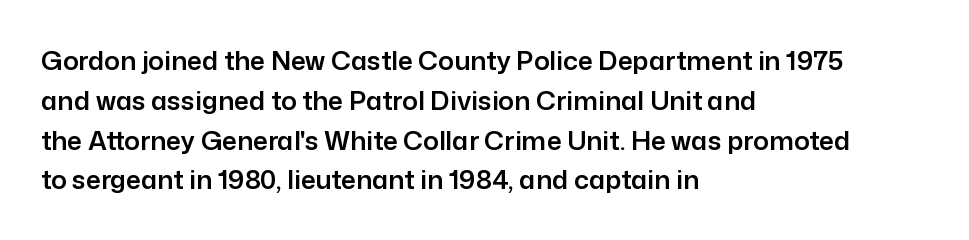
Q: Is the text italic (slanted)? A: No, it is upright.
Q: Is the text underlined? A: No.
Q: How is the paragraph aligned? A: Left-aligned.
Q: Is the spacing between letters normal or unusually wide? A: Normal.
Q: Is the spacing between lines tight, normal or loose? A: Normal.
